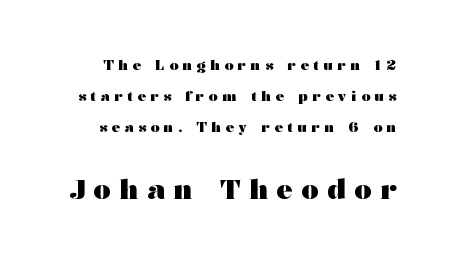
Q: Is the text bold? A: Yes.
Q: Is the text italic (slanted)? A: No, it is upright.
Q: Is the text underlined? A: No.
Q: Is the spacing between letters normal or unusually wide? A: Unusually wide.
Q: Is the spacing between lines tight, normal or loose? A: Loose.
Q: Which block of text is set in a larger size, the first (top) or the second (bottom)? A: The second (bottom) one.
